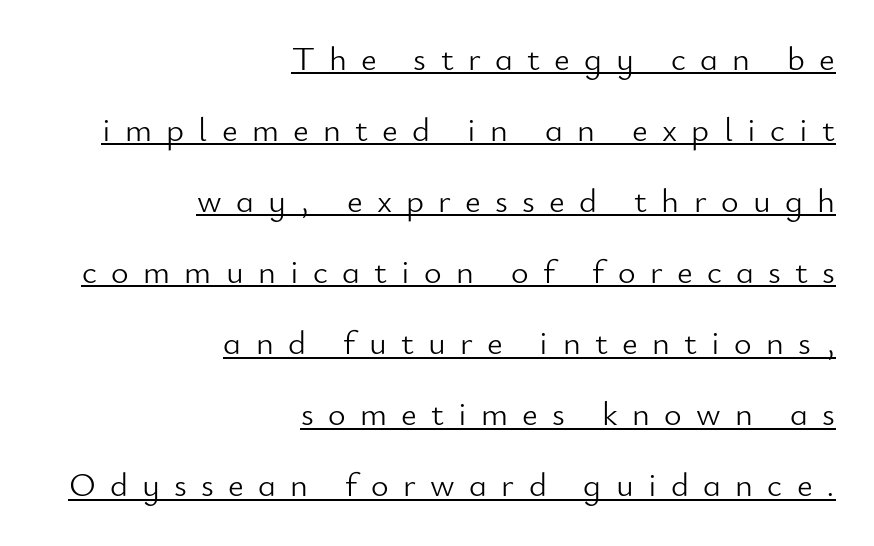
{"serif": "no", "italic": "no", "bold": "no", "weight": "light", "width": "normal", "stroke_contrast": "low", "x_height": "small", "monospaced": "no", "underline": "yes", "align": "right", "line_spacing": "loose", "line_spacing_ratio": 2.09, "letter_spacing": "wide", "letter_spacing_em": 0.42, "glyph_px": 34}
